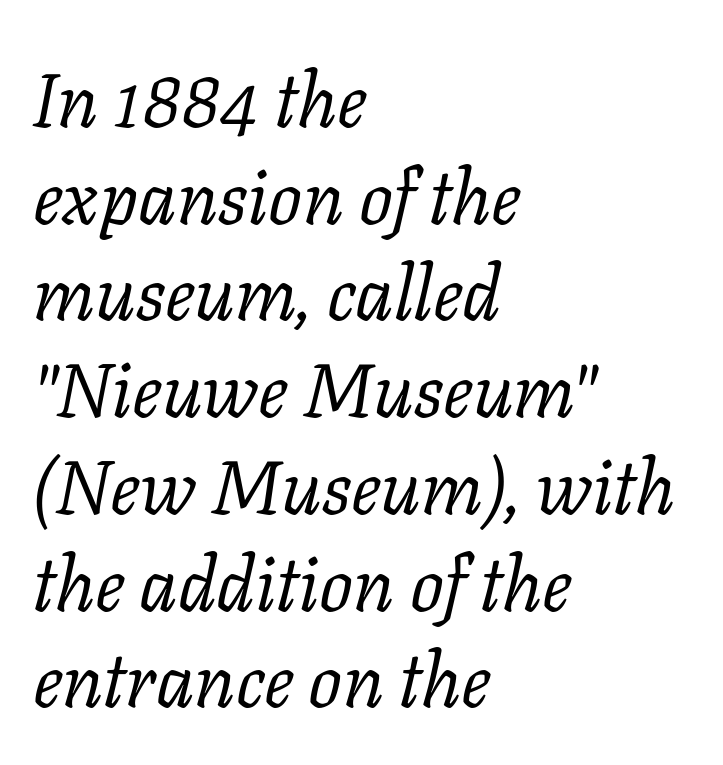
The image shows 75 px regular-weight serif type, italic (leaning right); set left-aligned, normal line spacing (1.29x), normal letter spacing, not underlined; low stroke contrast and a medium x-height.
